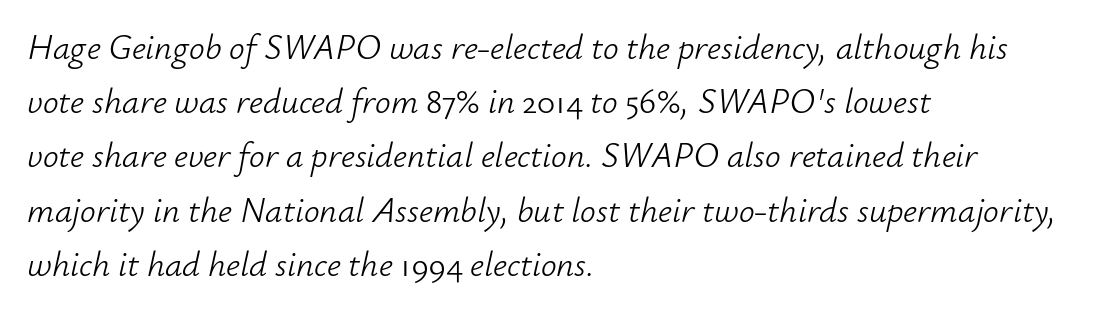
{"italic": "yes", "lean": "right", "slant_degrees": 12, "bold": "no", "weight": "light", "width": "normal", "stroke_contrast": "low", "x_height": "small", "monospaced": "no", "underline": "no", "align": "left", "line_spacing": "normal", "line_spacing_ratio": 1.55, "letter_spacing": "normal", "letter_spacing_em": 0.0, "glyph_px": 35}
